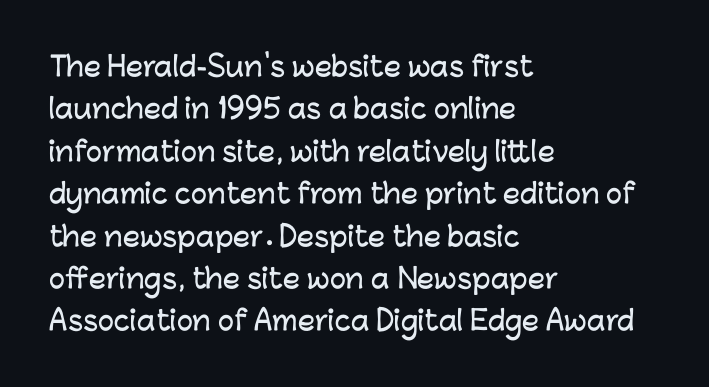
Successive baselines arrive at the customary interval. Tall strokes in this sample are plumb rather than angled. Where is the straight margin? On the left. Lines of text with bare space underneath. Each word holds together tightly as a unit, with standard inter-letter gaps.
